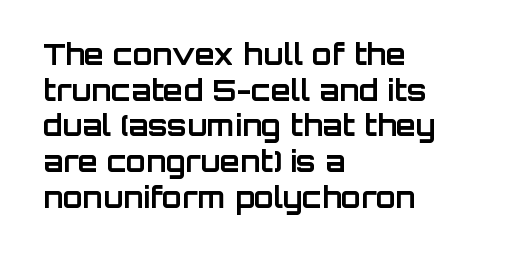
The image shows 29 px bold sans-serif type, upright; set left-aligned, line spacing 1.23x, normal letter spacing, not underlined; low stroke contrast and a large x-height.
